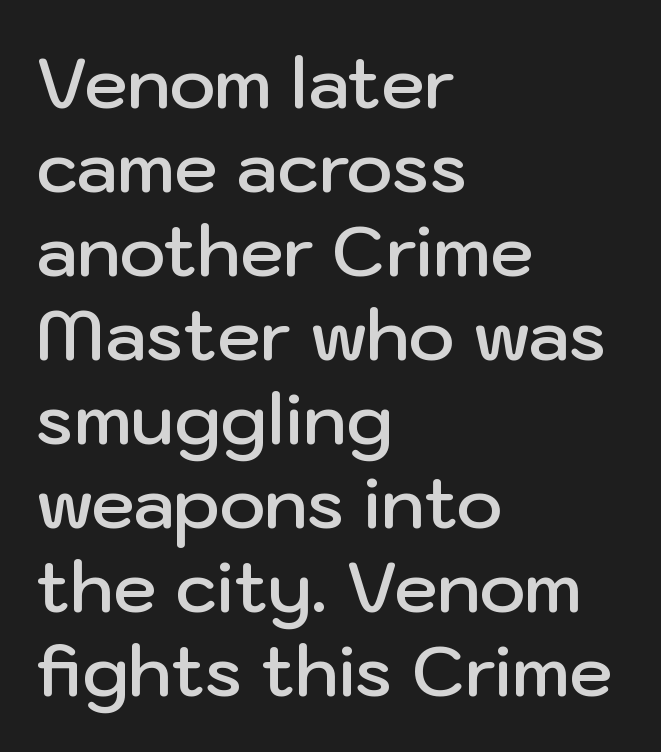
The image shows 70 px semibold sans-serif type, upright; set left-aligned, line spacing 1.2x, normal letter spacing, not underlined; low stroke contrast and a medium x-height.
